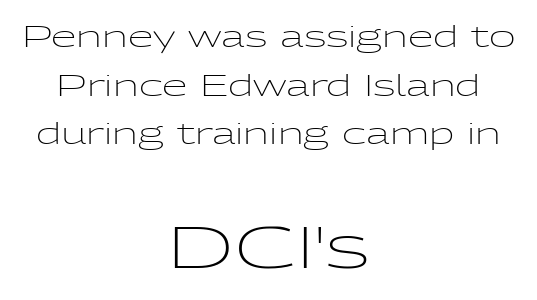
{"serif": "no", "italic": "no", "bold": "no", "weight": "light", "width": "wide", "stroke_contrast": "low", "x_height": "medium", "monospaced": "no", "underline": "no", "align": "center", "line_spacing": "normal", "line_spacing_ratio": 1.68, "letter_spacing": "normal", "letter_spacing_em": 0.0, "larger_block": "second", "size_ratio": 2.0, "glyph_px": 58}
